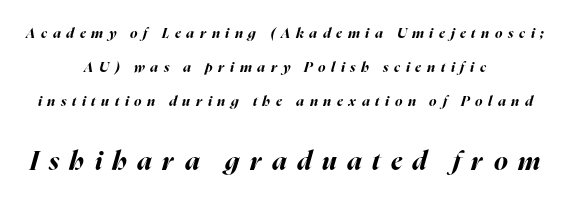
A student would notice the bottom passage is typeset larger than what precedes it. Thick stems and heavy bowls — unmistakably bold. Each row of text sits above clean, open space. Looking at the ascenders, they clearly lean. The lines in this sample share a center point and differ in where they start and stop.
